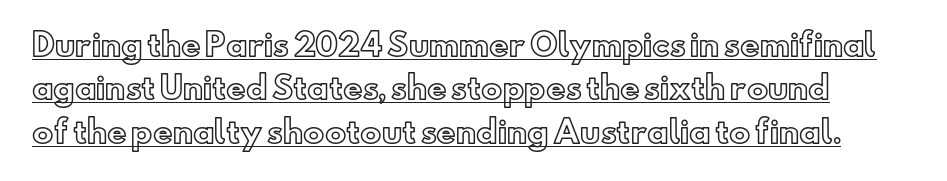
Do the letters lean? They stand straight. If you measured baseline to baseline, you'd find a middling distance. Caption: lettering with a line underneath. Do the characters align in a grid? No, the font is proportional. Characters follow at the spacing the type designer built in.
